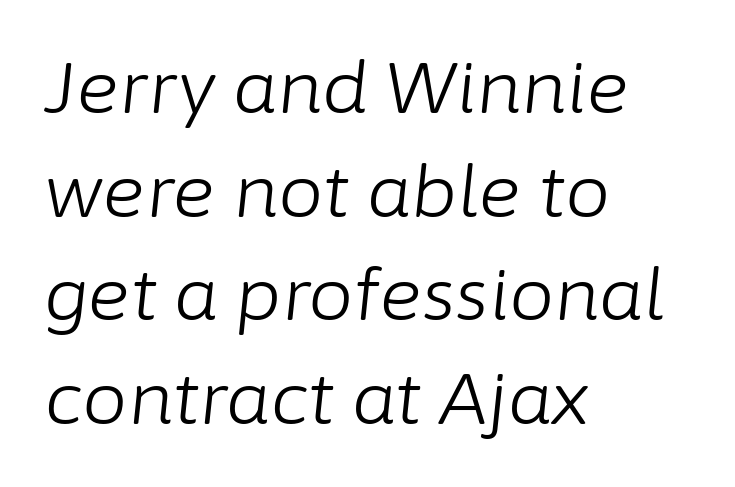
{"italic": "yes", "lean": "right", "slant_degrees": 6, "bold": "no", "weight": "light", "width": "normal", "stroke_contrast": "low", "x_height": "medium", "monospaced": "no", "underline": "no", "align": "left", "line_spacing": "normal", "line_spacing_ratio": 1.44, "letter_spacing": "normal", "letter_spacing_em": 0.0, "glyph_px": 72}
